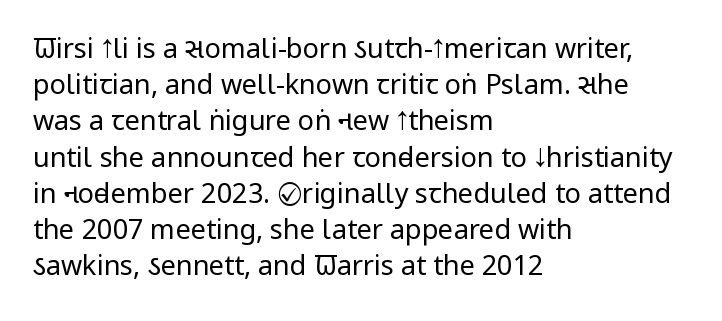
{"italic": "no", "bold": "no", "underline": "no", "align": "left", "line_spacing": "normal", "line_spacing_ratio": 1.34, "letter_spacing": "normal", "letter_spacing_em": 0.0, "glyph_px": 27}
